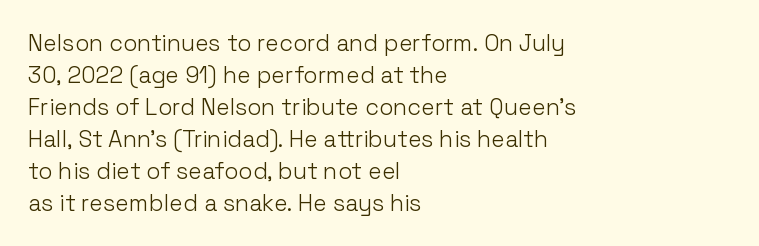
The image shows 23 px text type, upright; set left-aligned, normal line spacing (1.39x), normal letter spacing, not underlined.
